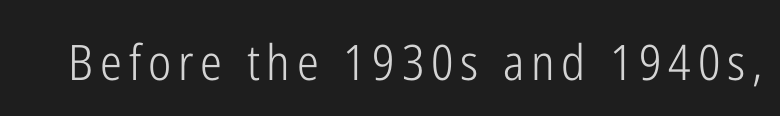
The image shows 49 px light, condensed sans-serif type, upright; set not underlined; low stroke contrast and a medium x-height.
